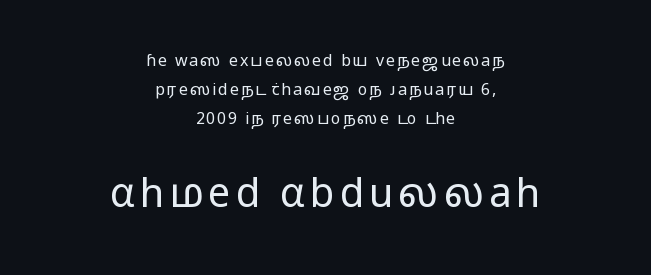
This rendering employs a face without finishing strokes, i.e., a sans-serif. Lines of text with bare space underneath. Bigger letters appear in the bottom chunk; the top chunk is reduced. In terms of posture, this sample is upright. The lines in this sample share a center point and differ in where they start and stop.
